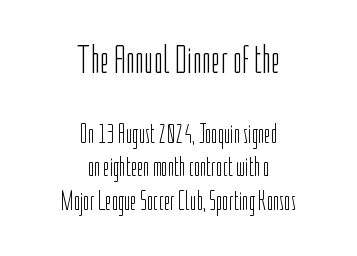
Q: Is the text bold? A: No.
Q: Is the text italic (slanted)? A: No, it is upright.
Q: Is the typeface a serif or a sans-serif typeface? A: Sans-serif.
Q: Is the text underlined? A: No.
Q: How is the paragraph aligned? A: Centered.
Q: Is the spacing between letters normal or unusually wide? A: Normal.
Q: Which block of text is set in a larger size, the first (top) or the second (bottom)? A: The first (top) one.
Q: Width (condensed, normal, or wide)? A: Condensed.
Q: Stroke contrast? A: Low.
Q: x-height? A: Medium.
Q: Monospaced? A: No.
